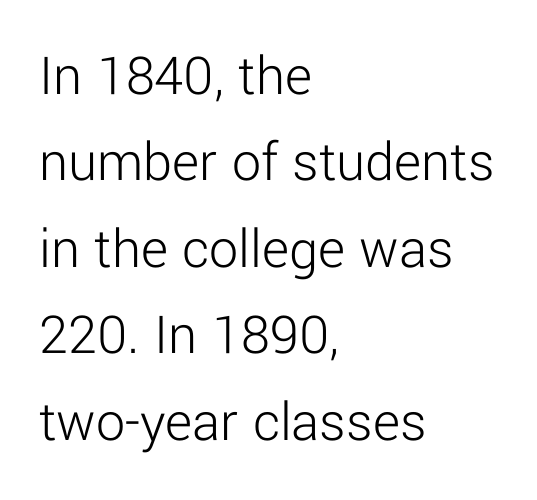
Vertically, the passage feels balanced, rows spaced as you'd expect. A typesetter would call this zero additional tracking. The lines in this sample share a left origin and differ only in where they stop. These glyphs show unthickened strokes, regular width or finer. The rendering shows plain stroke endings on the letterforms — a sans-serif design. The zone under the glyphs is completely vacant.
